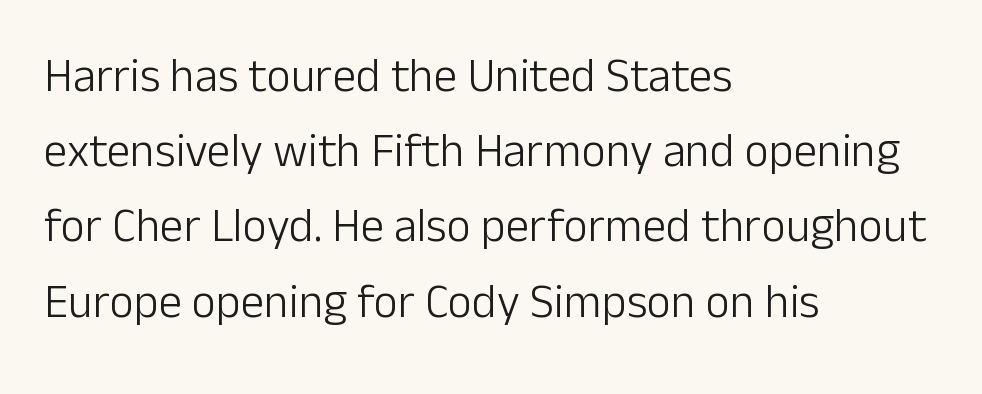
{"serif": "no", "italic": "no", "bold": "no", "weight": "light", "width": "normal", "stroke_contrast": "low", "x_height": "medium", "monospaced": "no", "underline": "no", "align": "left", "line_spacing": "normal", "line_spacing_ratio": 1.6, "letter_spacing": "normal", "letter_spacing_em": 0.0, "glyph_px": 47}
